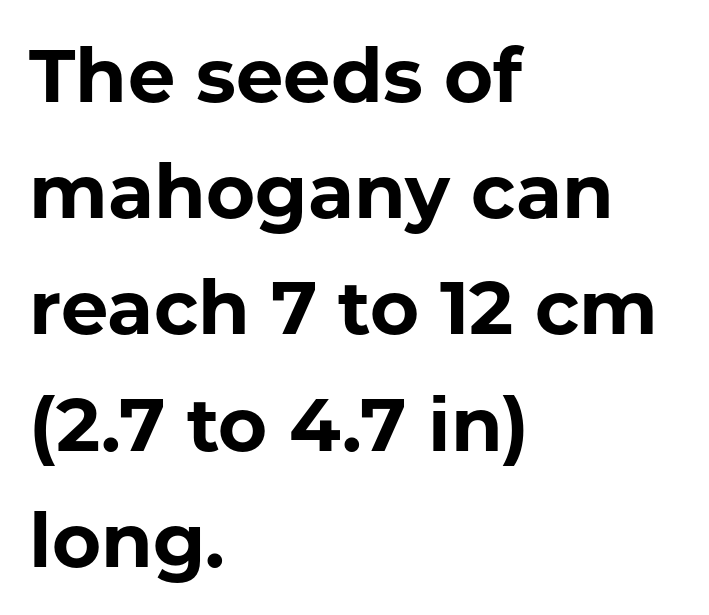
{"serif": "no", "italic": "no", "bold": "yes", "weight": "bold", "width": "normal", "stroke_contrast": "low", "x_height": "medium", "monospaced": "no", "underline": "no", "align": "left", "line_spacing": "normal", "line_spacing_ratio": 1.55, "letter_spacing": "normal", "letter_spacing_em": 0.0, "glyph_px": 75}
